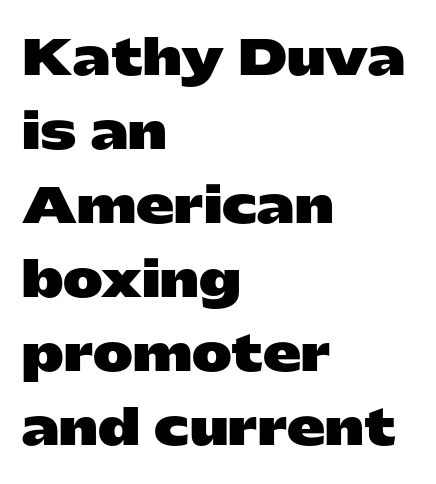
Q: Is the text bold? A: Yes.
Q: Is the text italic (slanted)? A: No, it is upright.
Q: Is the typeface a serif or a sans-serif typeface? A: Sans-serif.
Q: Is the text underlined? A: No.
Q: How is the paragraph aligned? A: Left-aligned.
Q: Is the spacing between letters normal or unusually wide? A: Normal.
Q: Is the spacing between lines tight, normal or loose? A: Normal.
Q: Width (condensed, normal, or wide)? A: Wide.
Q: Stroke contrast? A: Low.
Q: x-height? A: Medium.
Q: Monospaced? A: No.
